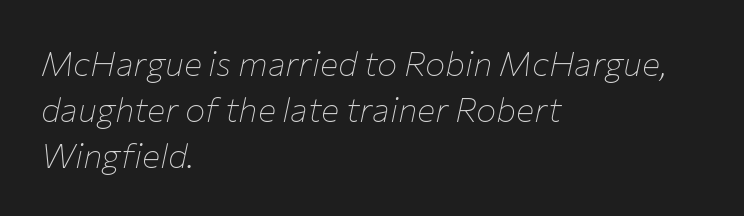
Here the designer chose a conventional face with non-uniform glyph widths. Compared with typical body copy, the letter spacing here is the same. Each line starts at the same left margin while the right side varies. Ink coverage per letter is moderate at most. The glyphs are unaccompanied by any horizontal stroke below them.
